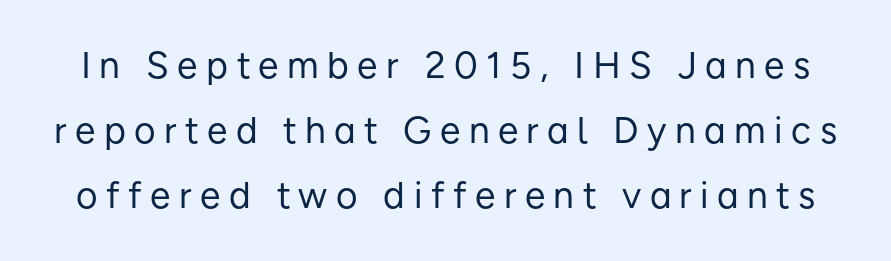
The image shows 37 px regular-weight sans-serif type, upright; set line spacing 1.76x, unusually wide letter spacing (+0.23 em), not underlined; low stroke contrast and a medium x-height.
